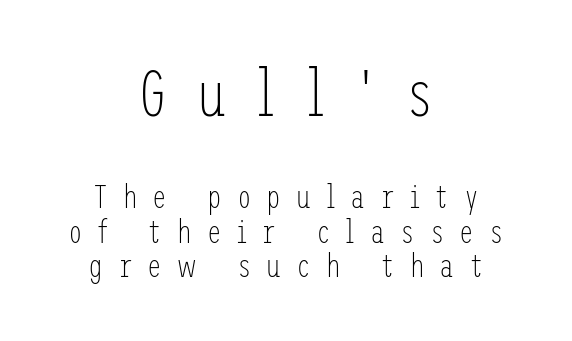
Q: Is the text bold? A: No.
Q: Is the text italic (slanted)? A: No, it is upright.
Q: Is the typeface a serif or a sans-serif typeface? A: Sans-serif.
Q: Is the text underlined? A: No.
Q: How is the paragraph aligned? A: Centered.
Q: Is the spacing between letters normal or unusually wide? A: Unusually wide.
Q: Is the spacing between lines tight, normal or loose? A: Tight.
Q: Which block of text is set in a larger size, the first (top) or the second (bottom)? A: The first (top) one.
Q: Width (condensed, normal, or wide)? A: Condensed.
Q: Stroke contrast? A: Low.
Q: x-height? A: Medium.
